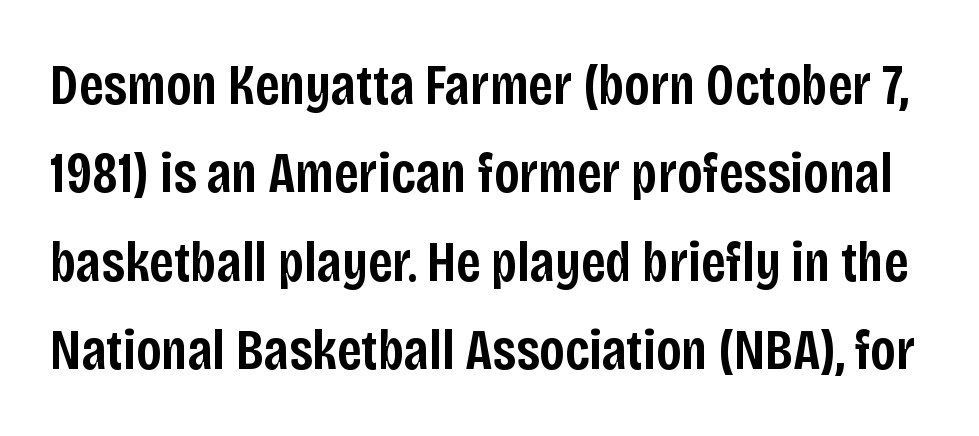
The image shows 57 px semibold, condensed sans-serif type, upright; set normal line spacing (1.55x), normal letter spacing, not underlined; low stroke contrast and a large x-height.
